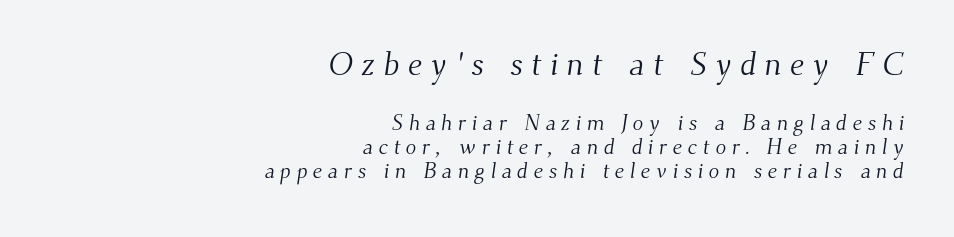
The image shows 33 px light serif type; set right-aligned, tight line spacing (1.1x), unusually wide letter spacing (+0.25 em), not underlined; the first (top) block is 1.5x larger; medium stroke contrast and a small x-height.
